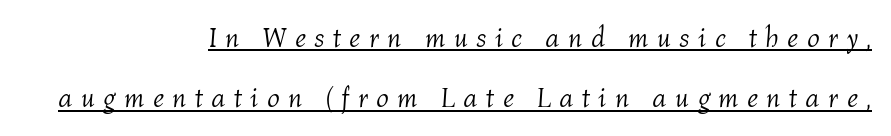
You can see a thin bar hugging the bottom of the glyphs. Slanted lettering throughout. Each letter keeps its own natural width here, so spacing adapts to shape. Summary of vertical rhythm: relaxed, with wide interline spacing.
